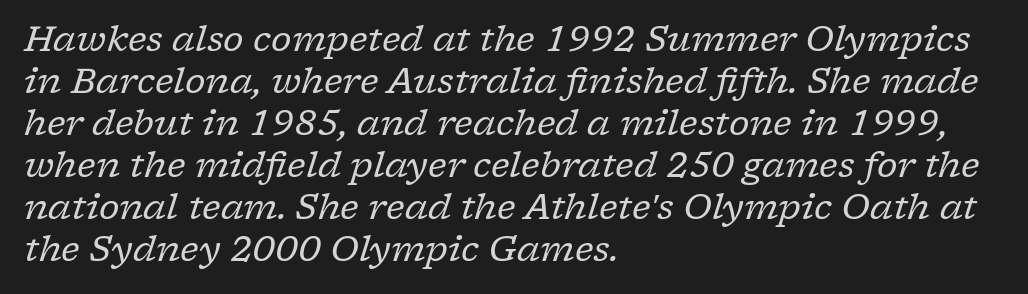
Is the stroke heavy? The answer is a plain regular-or-lighter. A classic flush-left, rag-right setting is used for this passage. Character widths vary here, with narrow letters taking less room than wide ones. Notice how the stems are inclined rather than vertical — that's the hallmark of italics.
